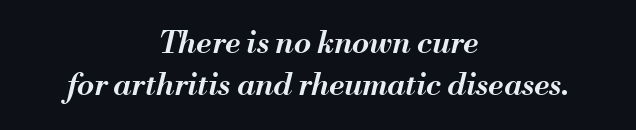
Q: Is the text bold? A: Semi-bold.
Q: Is the text italic (slanted)? A: Yes, it leans right by about 13 degrees.
Q: Is the text underlined? A: No.
Q: How is the paragraph aligned? A: Centered.
Q: Is the spacing between letters normal or unusually wide? A: Normal.
Q: Is the spacing between lines tight, normal or loose? A: Normal.
Q: Width (condensed, normal, or wide)? A: Normal.
Q: Stroke contrast? A: Medium.
Q: x-height? A: Small.
Q: Monospaced? A: No.
